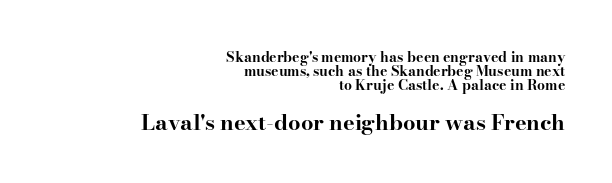
The image shows 22 px bold type, upright; set right-aligned, tight line spacing (1.01x), normal letter spacing, not underlined; the second (bottom) block is 1.57x larger.
